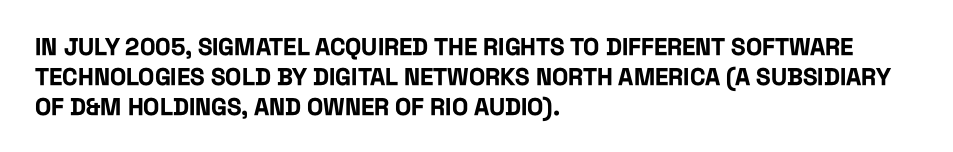
Q: Is the text bold? A: Yes.
Q: Is the text italic (slanted)? A: No, it is upright.
Q: Is the text underlined? A: No.
Q: How is the paragraph aligned? A: Left-aligned.
Q: Is the spacing between letters normal or unusually wide? A: Normal.
Q: Is the spacing between lines tight, normal or loose? A: Normal.
